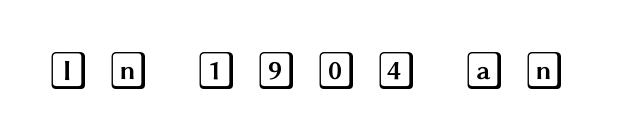
A typesetter would call this heavily tracked-out type. Type without underlining. Notice how the stems are strictly vertical — no italics here.
